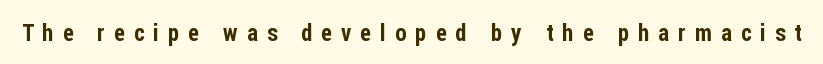
{"italic": "no", "underline": "no", "letter_spacing": "wide", "letter_spacing_em": 0.4, "glyph_px": 23}
